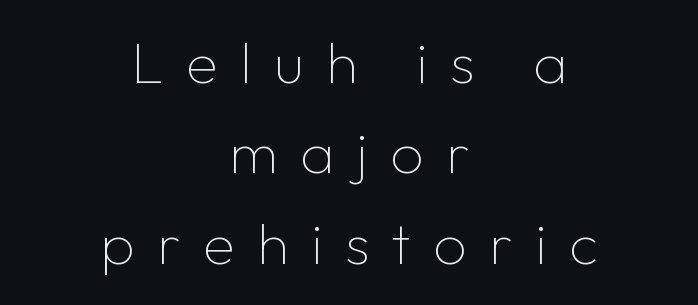
The image shows 58 px thin sans-serif type, upright; set centered, normal line spacing (1.56x), unusually wide letter spacing (+0.39 em), not underlined; low stroke contrast and a medium x-height.
